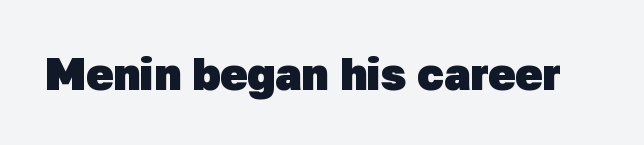
{"serif": "no", "bold": "yes", "weight": "heavy", "width": "normal", "stroke_contrast": "low", "x_height": "medium", "monospaced": "no", "underline": "no", "letter_spacing": "normal", "letter_spacing_em": 0.0, "glyph_px": 45}
